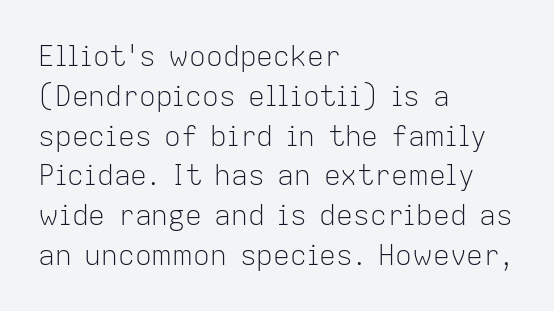
{"serif": "no", "italic": "no", "bold": "no", "weight": "light", "width": "normal", "stroke_contrast": "low", "x_height": "medium", "monospaced": "no", "underline": "no", "align": "left", "line_spacing": "normal", "line_spacing_ratio": 1.42, "letter_spacing": "normal", "letter_spacing_em": 0.0, "glyph_px": 28}
